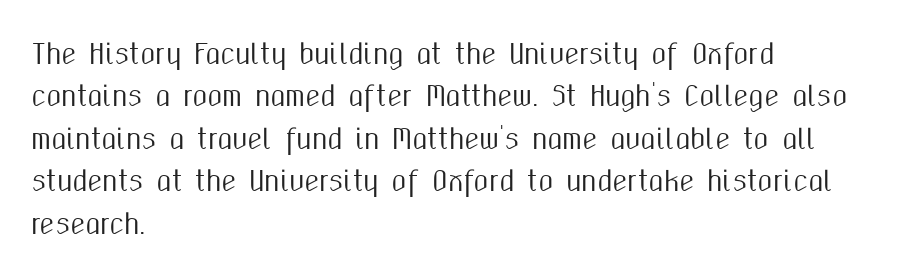
{"italic": "no", "underline": "no", "align": "left", "line_spacing": "normal", "line_spacing_ratio": 1.57, "letter_spacing": "normal", "letter_spacing_em": 0.0, "glyph_px": 27}
